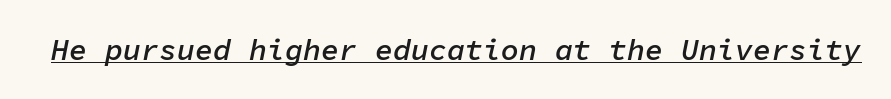
Q: Is the text bold? A: Semi-bold.
Q: Is the text italic (slanted)? A: Yes, it leans right by about 11 degrees.
Q: Is the text underlined? A: Yes.
Q: Is the spacing between letters normal or unusually wide? A: Normal.
Q: Width (condensed, normal, or wide)? A: Normal.
Q: Stroke contrast? A: Low.
Q: x-height? A: Medium.
Q: Monospaced? A: Yes.
